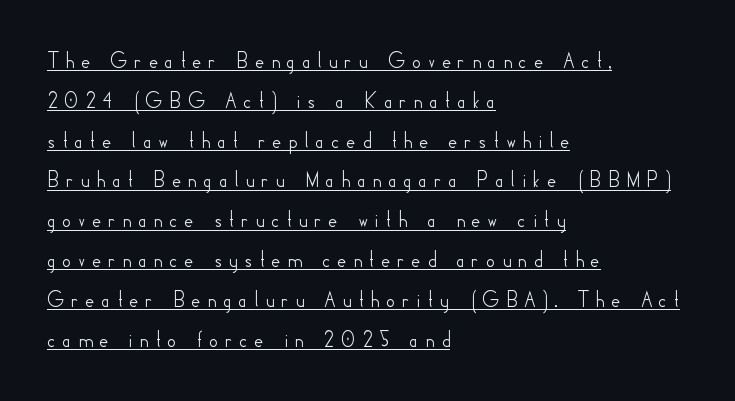
The image shows 23 px text type, upright; set left-aligned, line spacing 1.73x, unusually wide letter spacing (+0.27 em), underlined.
